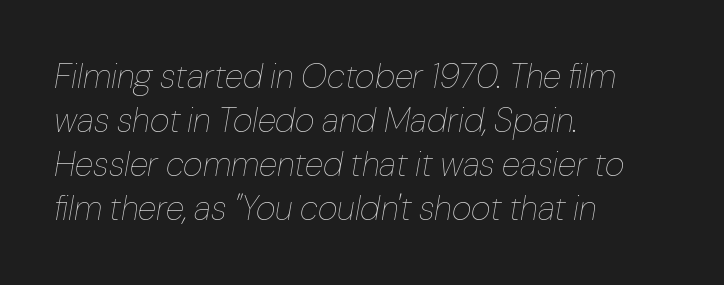
The image shows 34 px thin type, italic (leaning right); set left-aligned, normal line spacing (1.29x), normal letter spacing, not underlined; low stroke contrast and a medium x-height.
